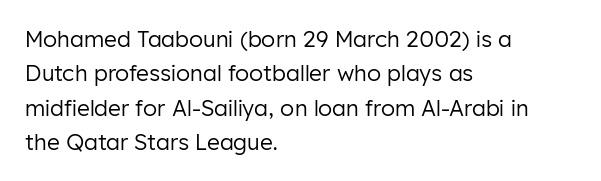
The specimen reads as upright at a glance. Is the stroke heavy? The answer is a plain regular-or-lighter. Clear beneath every line of the passage. Notice how descenders clear the ascenders below comfortably — that's standard leading.
